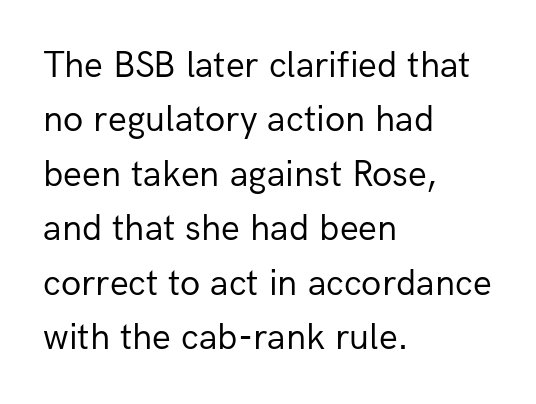
{"serif": "no", "italic": "no", "bold": "no", "weight": "regular", "width": "normal", "stroke_contrast": "low", "x_height": "medium", "monospaced": "no", "underline": "no", "align": "left", "line_spacing": "normal", "line_spacing_ratio": 1.47, "letter_spacing": "normal", "letter_spacing_em": 0.0, "glyph_px": 37}
